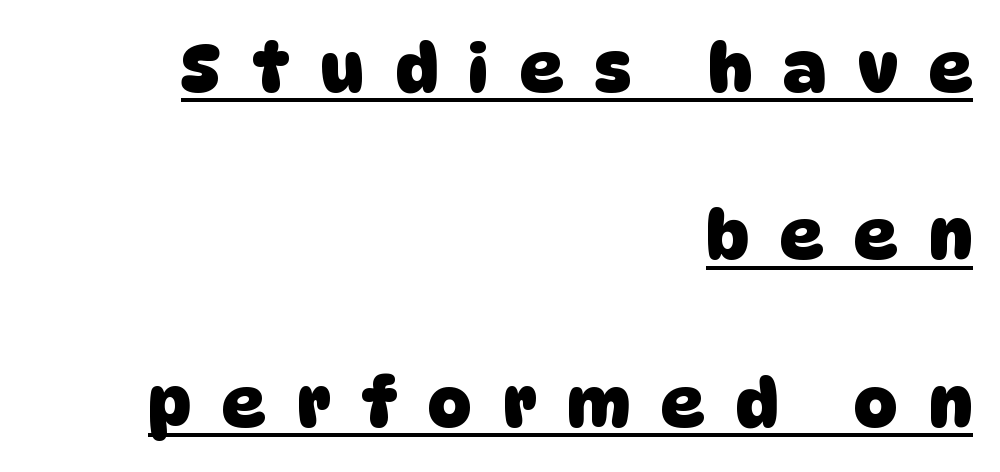
Q: Is the text bold? A: Yes.
Q: Is the typeface a serif or a sans-serif typeface? A: Sans-serif.
Q: Is the text underlined? A: Yes.
Q: How is the paragraph aligned? A: Right-aligned.
Q: Is the spacing between letters normal or unusually wide? A: Unusually wide.
Q: Is the spacing between lines tight, normal or loose? A: Loose.
Q: Width (condensed, normal, or wide)? A: Normal.
Q: Stroke contrast? A: Low.
Q: x-height? A: Large.
Q: Monospaced? A: No.
